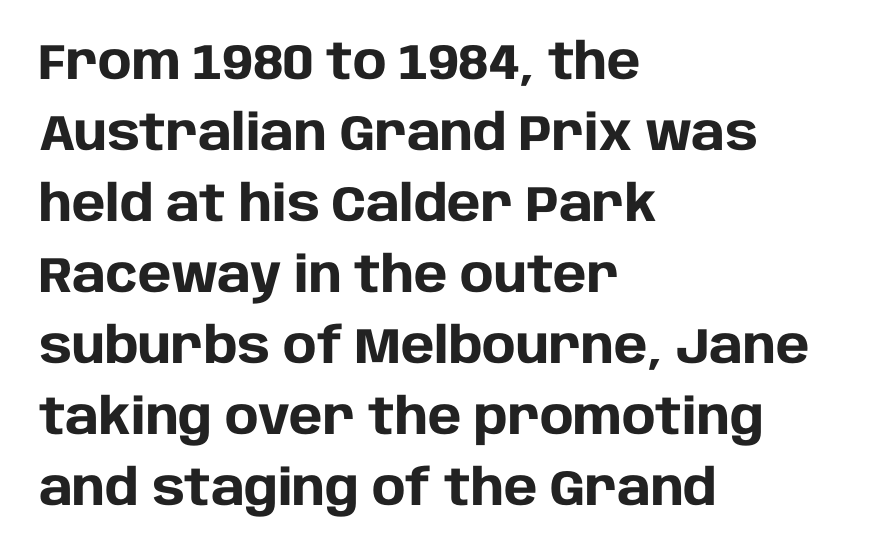
{"serif": "no", "italic": "no", "bold": "yes", "weight": "heavy", "width": "normal", "stroke_contrast": "low", "x_height": "large", "monospaced": "no", "underline": "no", "align": "left", "line_spacing": "normal", "line_spacing_ratio": 1.42, "letter_spacing": "normal", "letter_spacing_em": 0.0, "glyph_px": 50}
